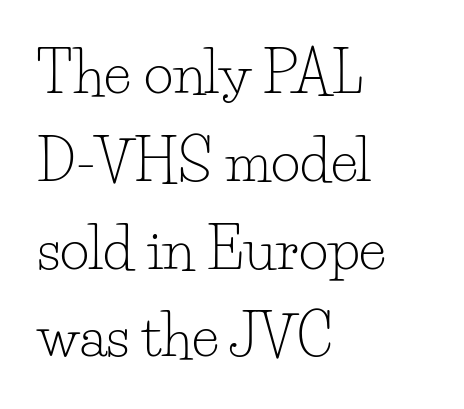
{"serif": "yes", "italic": "no", "bold": "no", "weight": "light", "width": "normal", "stroke_contrast": "low", "x_height": "small", "monospaced": "no", "underline": "no", "align": "left", "line_spacing": "normal", "line_spacing_ratio": 1.54, "letter_spacing": "normal", "letter_spacing_em": 0.0, "glyph_px": 57}
